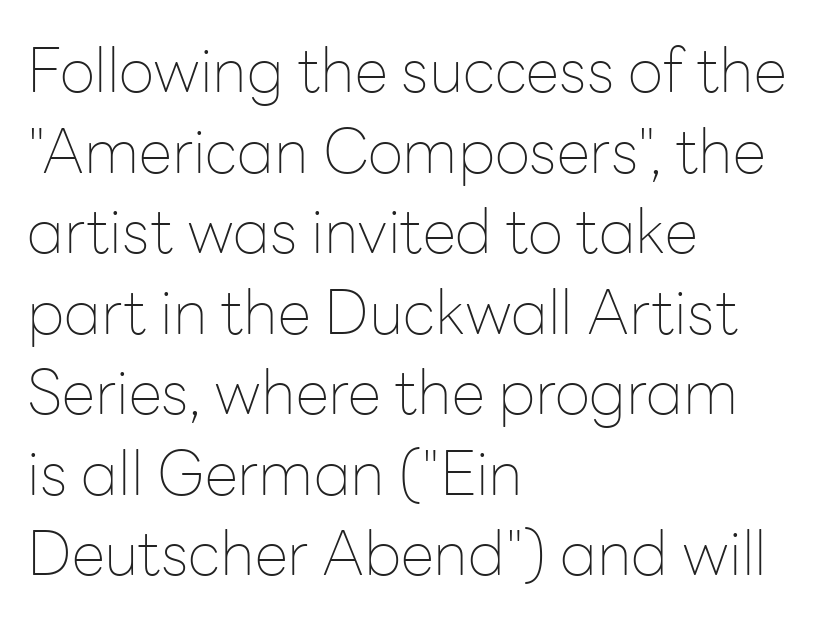
Baseline-to-baseline distance is the conventional proportion of letter height. No extra ink here — the face is not bold. Spacing verdict: proportional, widths tailored to each character. Is the letter spacing exaggerated? No — it looks like the ordinary default. It's the straight-up-and-down kind of type.
